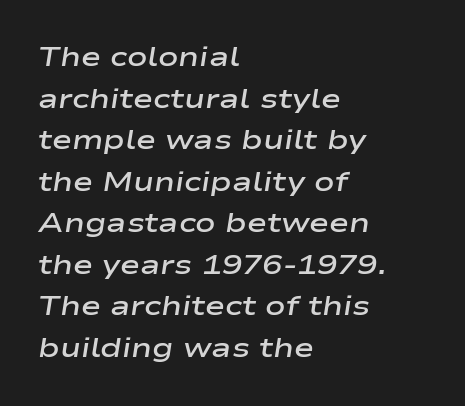
The image shows 27 px text type, italic (leaning right); set left-aligned, normal line spacing (1.54x), normal letter spacing, not underlined.
